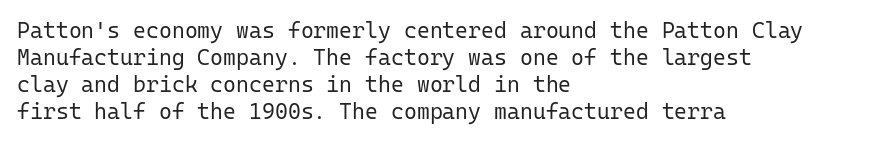
The image shows 22 px text type, upright; set left-aligned, line spacing 1.23x, normal letter spacing, not underlined.
